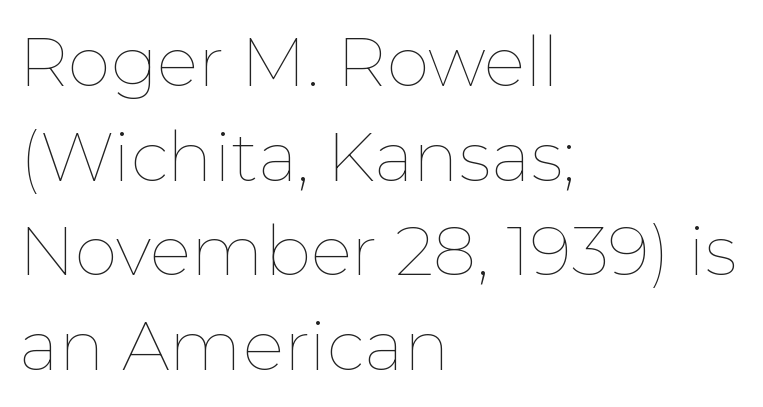
Q: Is the text bold? A: No.
Q: Is the text italic (slanted)? A: No, it is upright.
Q: Is the text underlined? A: No.
Q: How is the paragraph aligned? A: Left-aligned.
Q: Is the spacing between letters normal or unusually wide? A: Normal.
Q: Is the spacing between lines tight, normal or loose? A: Normal.
Q: Width (condensed, normal, or wide)? A: Normal.
Q: Stroke contrast? A: Low.
Q: x-height? A: Medium.
Q: Monospaced? A: No.
